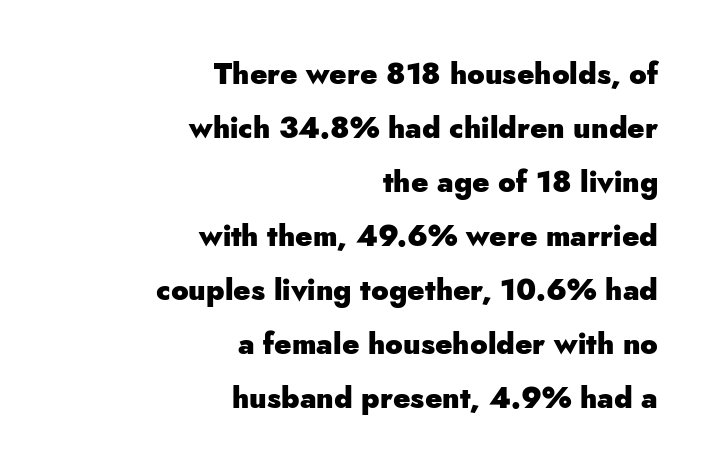
The image shows 29 px heavy sans-serif type, upright; set right-aligned, line spacing 1.86x, normal letter spacing, not underlined; low stroke contrast and a small x-height.
